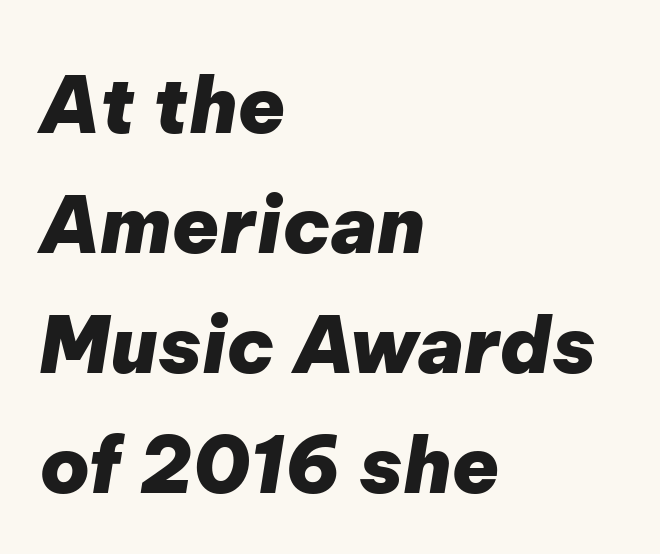
Each row of text sits above clean, open space. As a designer I'd log this as weight 700, bold. Emphasis-style slanted type is in use. The letterforms sit shoulder to shoulder at normal distance. Each new line begins a customary step beneath the previous one. The paragraph shown leans on its left margin.
